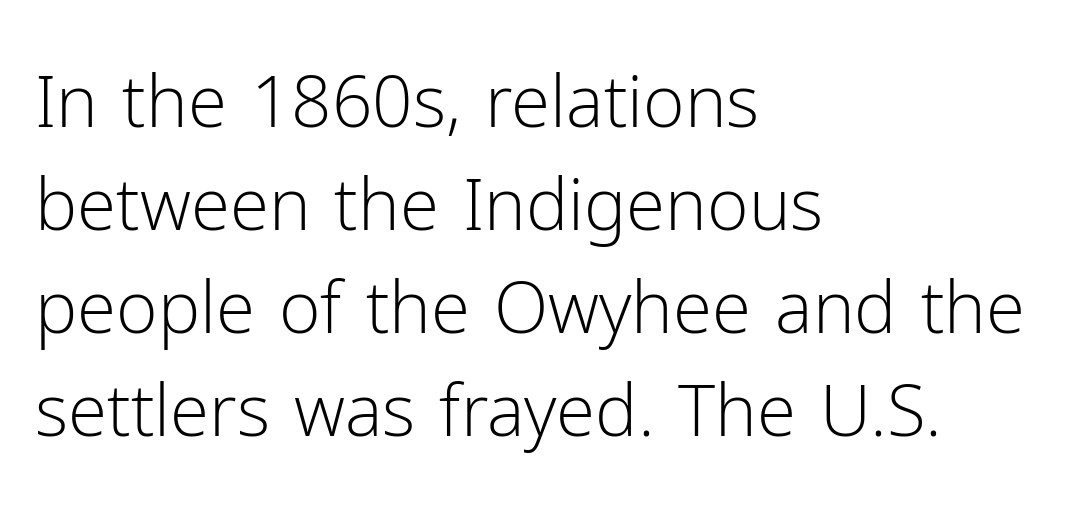
Q: Is the text bold? A: No.
Q: Is the text italic (slanted)? A: No, it is upright.
Q: Is the typeface a serif or a sans-serif typeface? A: Sans-serif.
Q: Is the text underlined? A: No.
Q: How is the paragraph aligned? A: Left-aligned.
Q: Is the spacing between letters normal or unusually wide? A: Normal.
Q: Is the spacing between lines tight, normal or loose? A: Normal.
Q: Width (condensed, normal, or wide)? A: Normal.
Q: Stroke contrast? A: Low.
Q: x-height? A: Medium.
Q: Monospaced? A: No.
